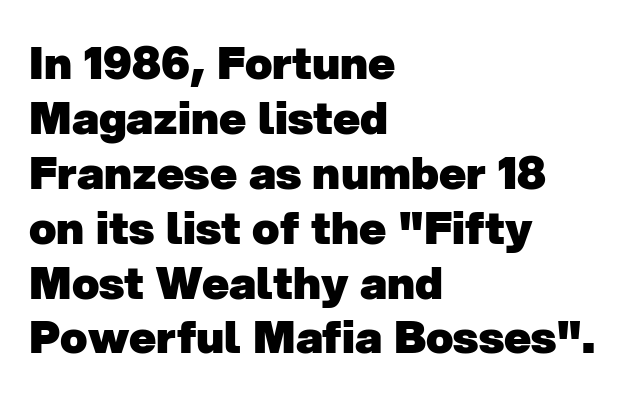
The typesetting leans heavy: a genuine bold. You could not count columns in this text — the font is proportionally spaced. The text block is weighted toward the left margin, trailing off unevenly rightward. Short note: letters normally spaced.
